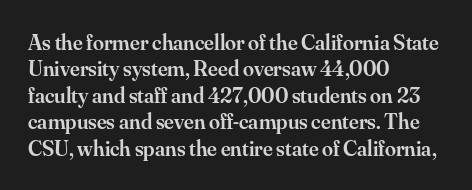
In terms of posture, this sample is upright. Does the copy run flush right? No — it runs flush left. Each word holds together tightly as a unit, with standard inter-letter gaps. Just letters on the line, the space beneath them empty. On the weight axis this lands at semibold, roughly 600.
